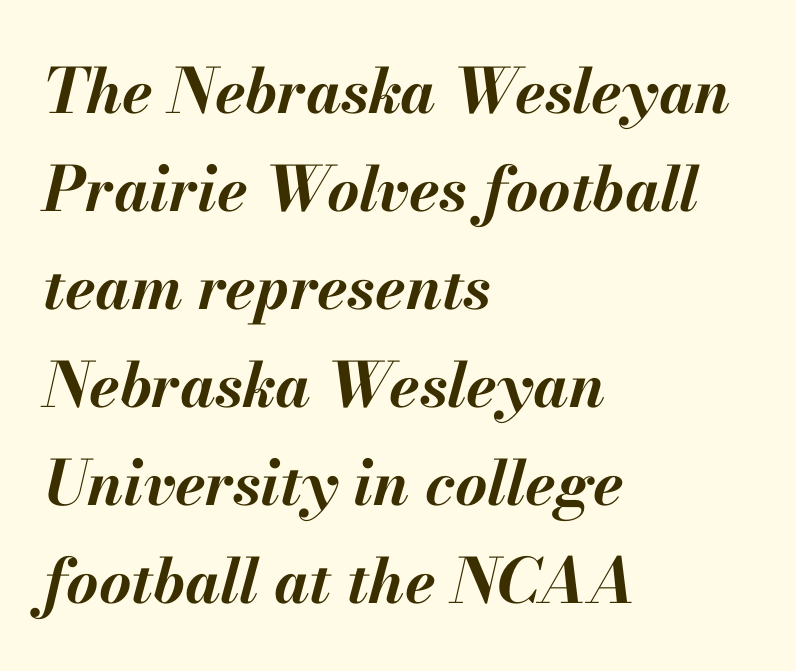
The image shows 62 px bold type, italic (leaning right); set left-aligned, normal line spacing (1.58x), normal letter spacing, not underlined; medium stroke contrast and a small x-height.
